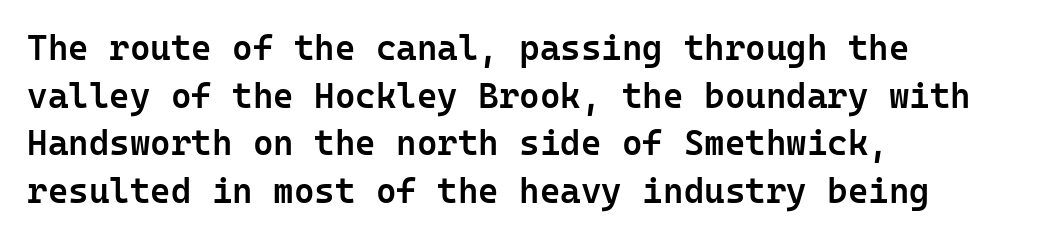
These lines were composed using upright roman letters. Check under the words: just untouched page. Think of a typewriter: that constant character pitch is what you see here. The vertical gap from one line to the next is medium. Emphasis by weight is partial: semibold. Each line starts at the same left margin while the right side varies.
